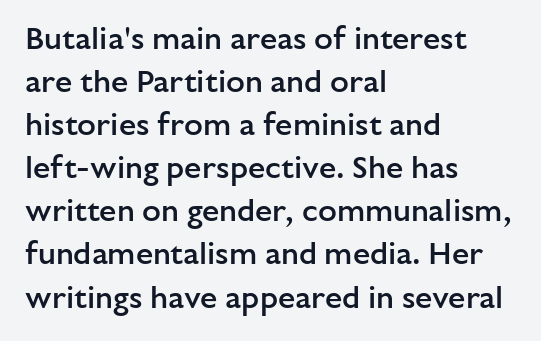
{"serif": "no", "italic": "no", "bold": "semi", "weight": "semibold", "width": "normal", "stroke_contrast": "low", "x_height": "medium", "monospaced": "no", "underline": "no", "align": "left", "line_spacing": "normal", "line_spacing_ratio": 1.39, "letter_spacing": "normal", "letter_spacing_em": 0.0, "glyph_px": 31}
